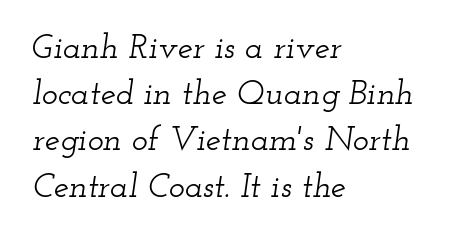
{"serif": "yes", "italic": "yes", "lean": "right", "slant_degrees": 12, "width": "wide", "stroke_contrast": "low", "x_height": "small", "monospaced": "no", "underline": "no", "align": "left", "line_spacing": "normal", "line_spacing_ratio": 1.36, "letter_spacing": "normal", "letter_spacing_em": 0.0, "glyph_px": 34}
